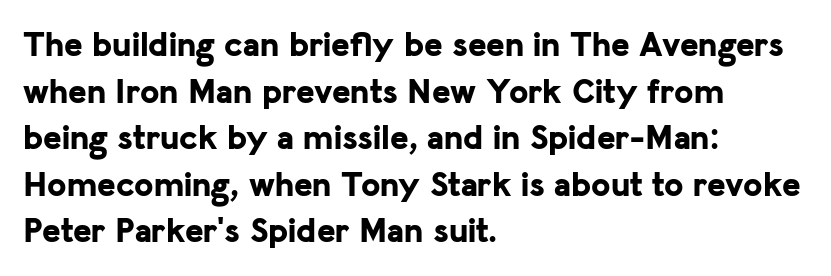
{"serif": "no", "italic": "no", "bold": "yes", "weight": "bold", "width": "normal", "stroke_contrast": "low", "x_height": "medium", "monospaced": "no", "underline": "no", "align": "left", "line_spacing": "normal", "line_spacing_ratio": 1.33, "letter_spacing": "normal", "letter_spacing_em": 0.0, "glyph_px": 35}
